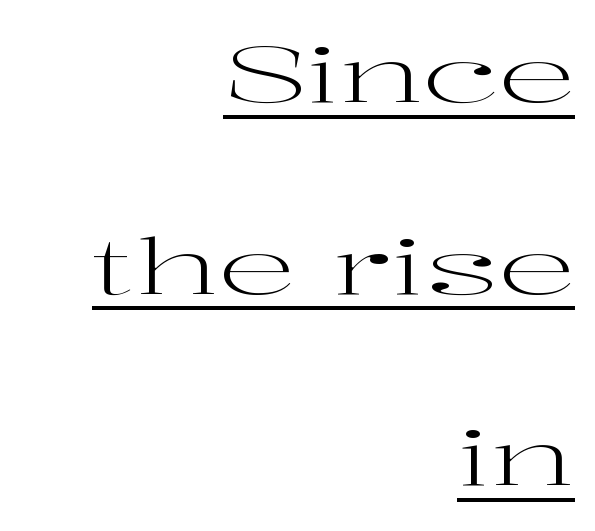
The image shows 77 px regular-weight, wide serif type, upright; set right-aligned, loose line spacing (2.49x), normal letter spacing, underlined; high stroke contrast and a medium x-height.
